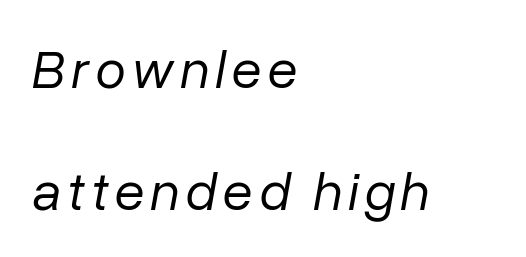
{"italic": "yes", "lean": "right", "slant_degrees": 10, "bold": "no", "weight": "regular", "width": "normal", "stroke_contrast": "low", "x_height": "medium", "monospaced": "no", "underline": "no", "align": "left", "line_spacing": "loose", "line_spacing_ratio": 2.22, "glyph_px": 55}
